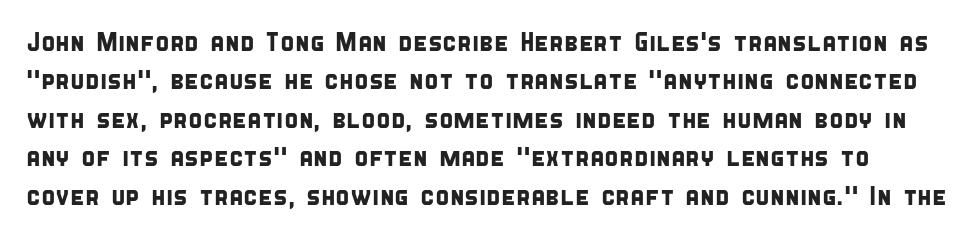
{"underline": "no", "line_spacing": "normal", "line_spacing_ratio": 1.48, "letter_spacing": "normal", "letter_spacing_em": 0.0, "glyph_px": 26}
